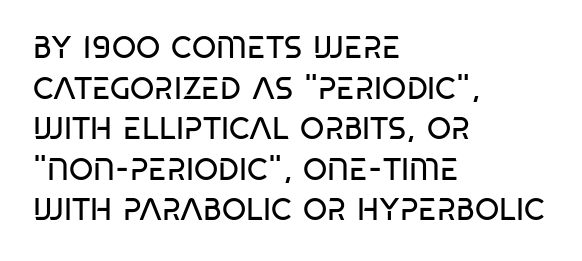
The line texture is even and compact thanks to regular tracking. Each letter keeps its own natural width here, so spacing adapts to shape. The font's upright variant was chosen for this text. The designer went with a sans here, leaving each stem footless. Vertical stems look standard width or narrower in stroke. Visually the block forms a straight wall on the left and a jagged coastline on the right.
